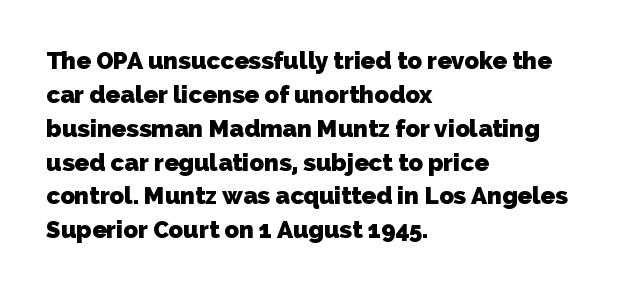
The image shows 24 px bold type; set left-aligned, normal line spacing (1.41x), normal letter spacing, not underlined.
